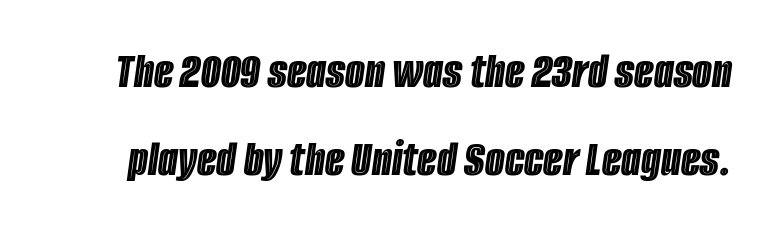
{"italic": "yes", "lean": "right", "slant_degrees": 8, "width": "condensed", "x_height": "large", "monospaced": "no", "underline": "no", "line_spacing_ratio": 1.73, "letter_spacing": "normal", "letter_spacing_em": 0.0, "glyph_px": 51}
